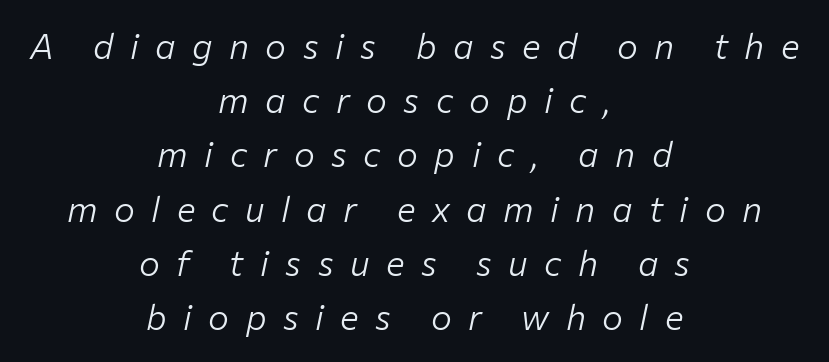
Q: Is the text bold? A: No.
Q: Is the text italic (slanted)? A: Yes, it leans right by about 12 degrees.
Q: Is the text underlined? A: No.
Q: How is the paragraph aligned? A: Centered.
Q: Is the spacing between letters normal or unusually wide? A: Unusually wide.
Q: Is the spacing between lines tight, normal or loose? A: Normal.
Q: Width (condensed, normal, or wide)? A: Normal.
Q: Stroke contrast? A: Low.
Q: x-height? A: Medium.
Q: Monospaced? A: No.
